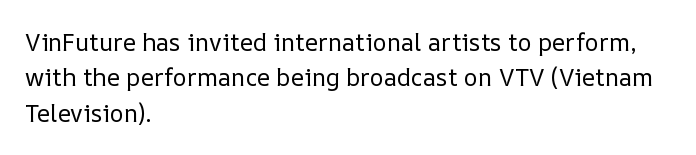
Tracking value appears to be zero — textbook default spacing. Posture: straight, roman, zero tilt. Leftover space on each line is placed entirely after the last word. This is not heavy type; no bold has been used.
